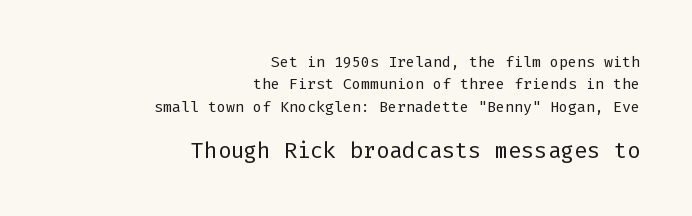
The image shows 22 px text type, upright; set right-aligned, normal line spacing (1.49x), normal letter spacing, not underlined; the second (bottom) block is 1.47x larger.
